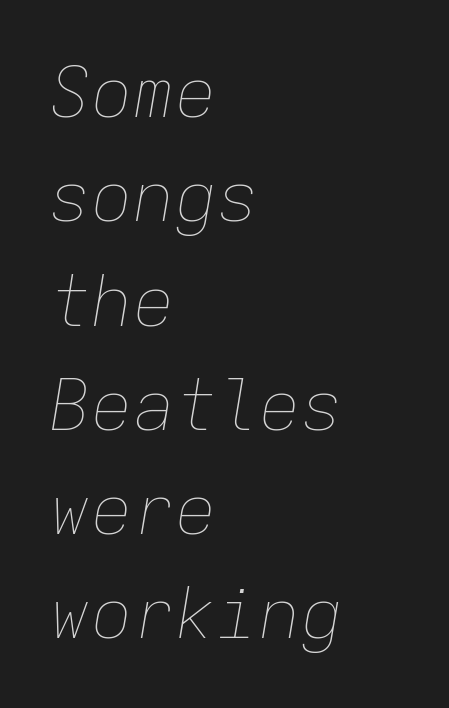
Q: Is the text bold? A: No.
Q: Is the text italic (slanted)? A: Yes, it leans right by about 9 degrees.
Q: Is the text underlined? A: No.
Q: How is the paragraph aligned? A: Left-aligned.
Q: Is the spacing between letters normal or unusually wide? A: Normal.
Q: Is the spacing between lines tight, normal or loose? A: Normal.
Q: Width (condensed, normal, or wide)? A: Normal.
Q: Stroke contrast? A: Low.
Q: x-height? A: Medium.
Q: Monospaced? A: Yes.
